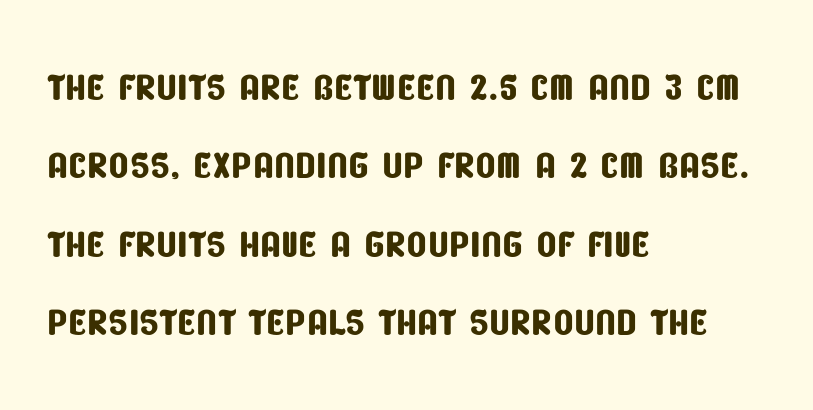
{"serif": "no", "width": "condensed", "stroke_contrast": "low", "x_height": "large", "monospaced": "no", "underline": "no", "align": "left", "line_spacing": "normal", "line_spacing_ratio": 1.48, "letter_spacing": "normal", "letter_spacing_em": 0.0, "glyph_px": 53}
